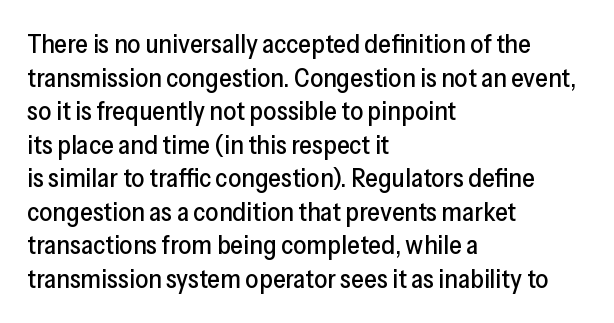
The zone under the glyphs is completely vacant. Line starts are locked; line ends wander. Look at the tracking — it's just the regular setting, nothing added. Horizontal bands of white between lines are of average thickness.
